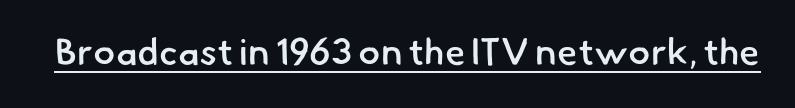
Q: Is the text bold? A: Semi-bold.
Q: Is the typeface a serif or a sans-serif typeface? A: Sans-serif.
Q: Is the text underlined? A: Yes.
Q: Is the spacing between letters normal or unusually wide? A: Normal.
Q: Width (condensed, normal, or wide)? A: Normal.
Q: Stroke contrast? A: Low.
Q: x-height? A: Small.
Q: Monospaced? A: No.
